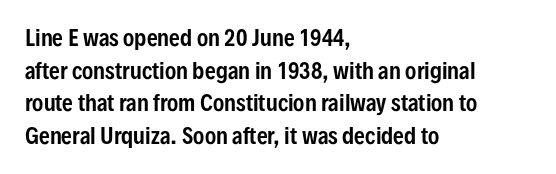
Q: Is the text italic (slanted)? A: No, it is upright.
Q: Is the text underlined? A: No.
Q: How is the paragraph aligned? A: Left-aligned.
Q: Is the spacing between letters normal or unusually wide? A: Normal.
Q: Is the spacing between lines tight, normal or loose? A: Normal.
